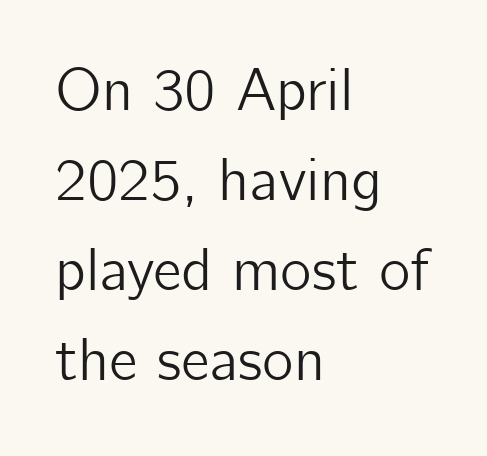
The image shows 60 px sans-serif type, upright; set left-aligned, normal line spacing (1.5x), normal letter spacing, not underlined; low stroke contrast and a medium x-height.
